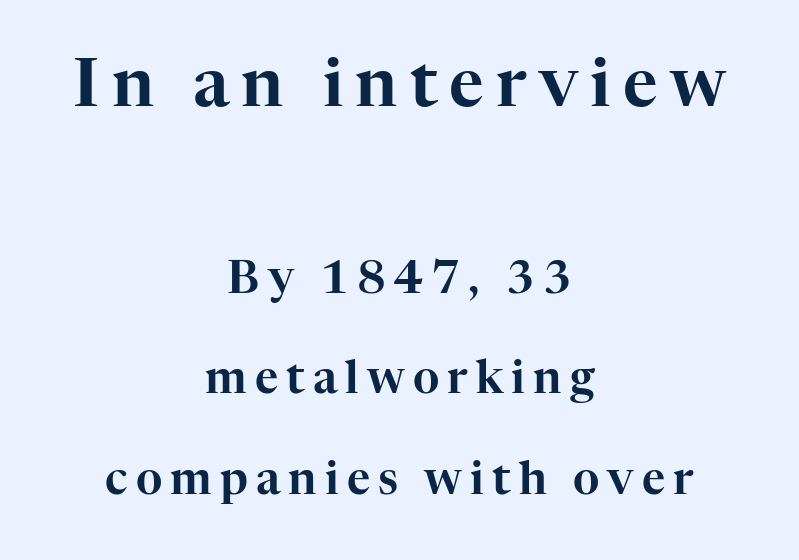
{"serif": "yes", "italic": "no", "width": "normal", "stroke_contrast": "high", "x_height": "medium", "monospaced": "no", "underline": "no", "align": "center", "line_spacing": "loose", "line_spacing_ratio": 2.24, "larger_block": "first", "size_ratio": 1.49, "glyph_px": 67}
